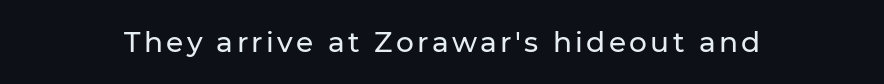
Q: Is the text italic (slanted)? A: No, it is upright.
Q: Is the typeface a serif or a sans-serif typeface? A: Sans-serif.
Q: Is the text underlined? A: No.
Q: Width (condensed, normal, or wide)? A: Normal.
Q: Stroke contrast? A: Low.
Q: x-height? A: Medium.
Q: Monospaced? A: No.
